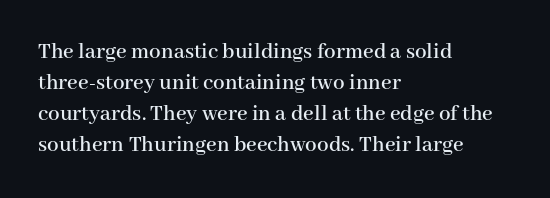
The designer left line spacing at the default. Glance below the letters and you will spot only blank space. The letters sit at their default tracking, neither squeezed nor spread. If you drew a line through each stem, it would be perfectly vertical. The compositor pushed each line to the left boundary.
